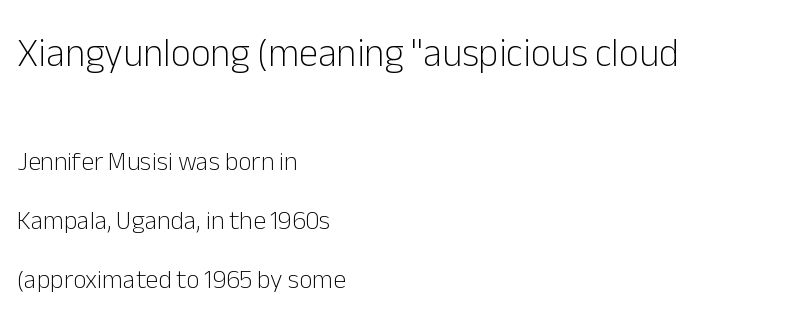
The gap between lines stays unmarked. The weight would be labelled regular, book, light, or lighter still. Upright lettering throughout. One glance says open: line gaps are wider than usual. How are the letters spaced? Ordinarily, with no added tracking.
